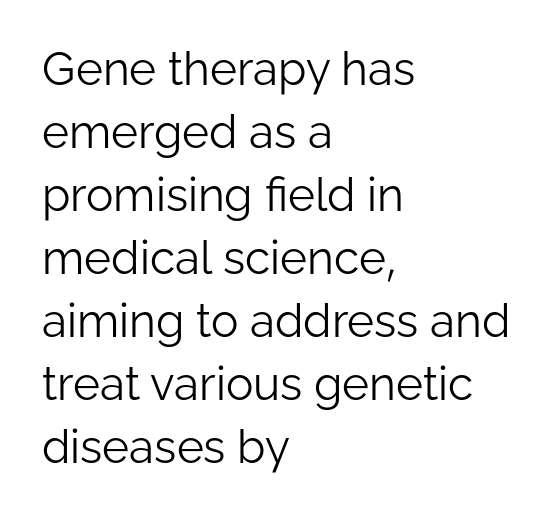
{"serif": "no", "italic": "no", "bold": "no", "weight": "light", "width": "normal", "stroke_contrast": "low", "x_height": "medium", "monospaced": "no", "underline": "no", "align": "left", "line_spacing": "normal", "line_spacing_ratio": 1.37, "letter_spacing": "normal", "letter_spacing_em": 0.0, "glyph_px": 46}
